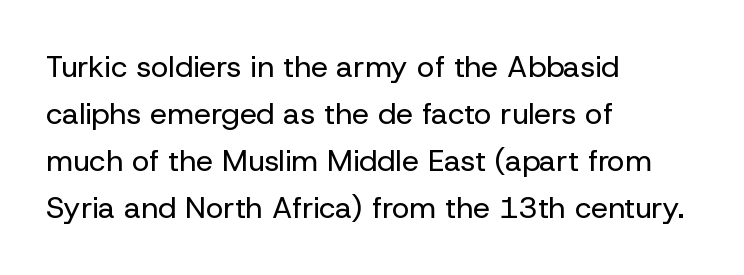
Spacing between characters is what you'd get straight out of the box. Underlining? Definitely not there. Line beginnings align vertically; line endings do not. Posture: straight, roman, zero tilt.
